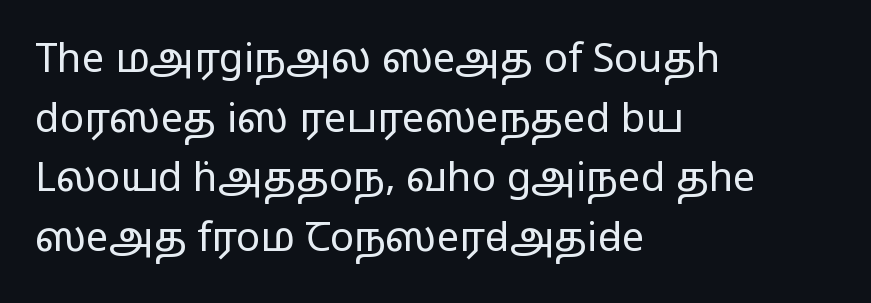
Characters remain perfectly vertical along every line. This sample is left-justified, so line endings fall wherever the words run out. Each word holds together tightly as a unit, with standard inter-letter gaps. Stems and bowls with no extra thickness — not bold.
